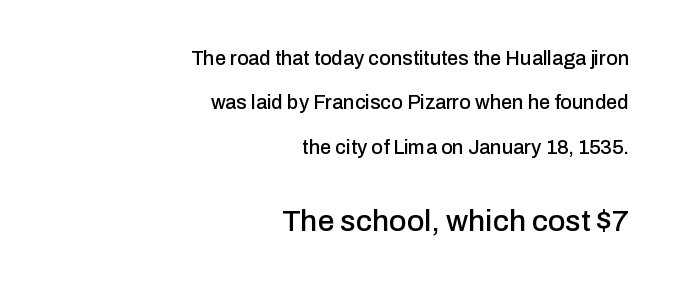
The characters display no serif detailing; their extremities are plain. Style check: upright. Does the leading feel generous? Absolutely, it's lavish. Between these two stacked blocks, the lower one wins on size.
